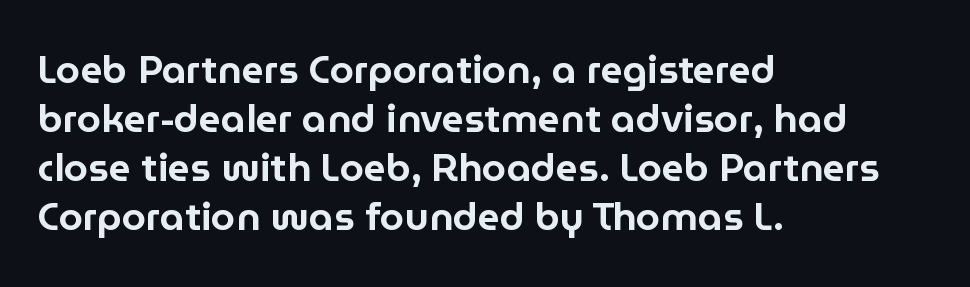
The image shows 39 px sans-serif type, upright; set left-aligned, normal line spacing (1.26x), normal letter spacing, not underlined; low stroke contrast and a medium x-height.
